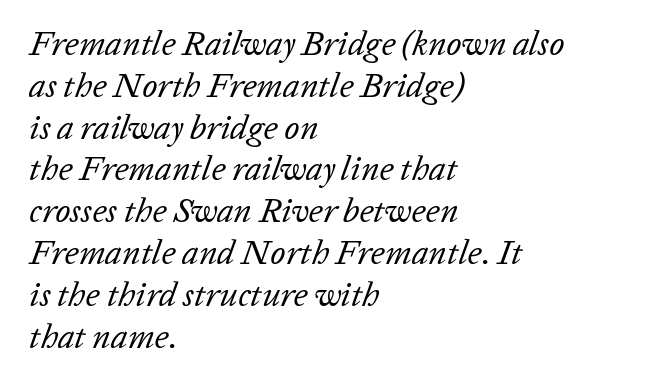
Italic? Definitely — the glyphs are oblique. The rag falls on the right side of this text block. Think of a printed novel: that variable character pitch is what you see here. Underline: absent. Is the stroke heavy? The answer is a plain regular-or-lighter. A typesetter would call this zero additional tracking.
